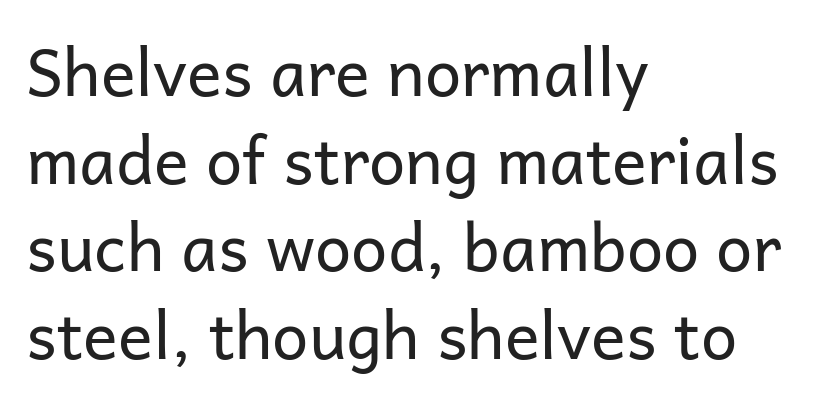
Q: Is the text bold? A: No.
Q: Is the text italic (slanted)? A: No, it is upright.
Q: Is the typeface a serif or a sans-serif typeface? A: Sans-serif.
Q: Is the text underlined? A: No.
Q: How is the paragraph aligned? A: Left-aligned.
Q: Is the spacing between letters normal or unusually wide? A: Normal.
Q: Is the spacing between lines tight, normal or loose? A: Normal.
Q: Width (condensed, normal, or wide)? A: Normal.
Q: Stroke contrast? A: Low.
Q: x-height? A: Medium.
Q: Monospaced? A: No.
